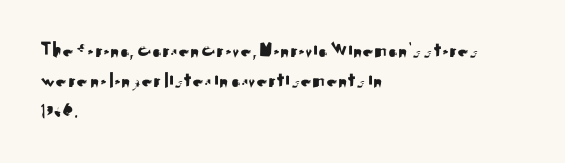
{"italic": "no", "underline": "no", "align": "left", "line_spacing": "normal", "line_spacing_ratio": 1.36, "letter_spacing": "normal", "letter_spacing_em": 0.0, "glyph_px": 22}
